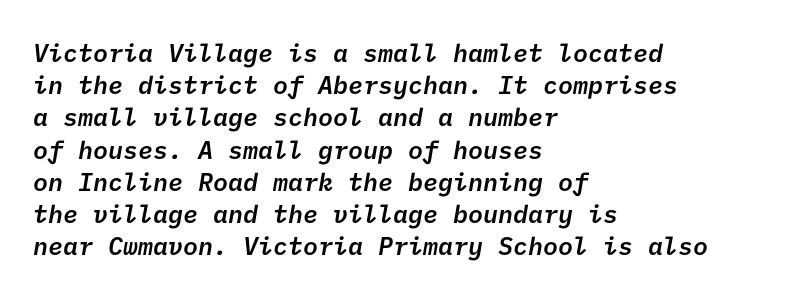
{"bold": "semi", "underline": "no", "align": "left", "line_spacing": "normal", "line_spacing_ratio": 1.29, "letter_spacing": "normal", "letter_spacing_em": 0.0, "glyph_px": 25}
